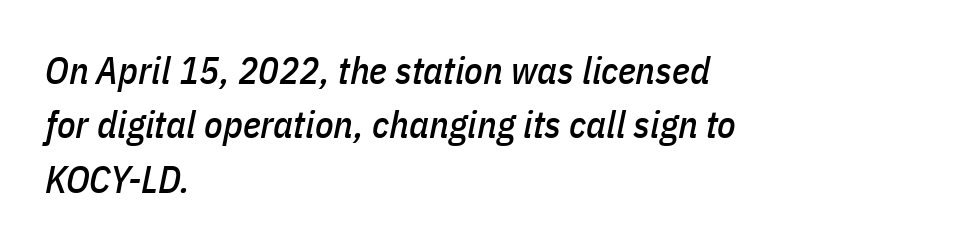
Spacing verdict: proportional, widths tailored to each character. Rendered with sloped, italic letterforms. The typesetter chose a ragged-right arrangement here. No extra tracking has been applied to these lines. A typesetter would call this leading conventional body-copy spacing. The string is rendered with underlining switched off.
